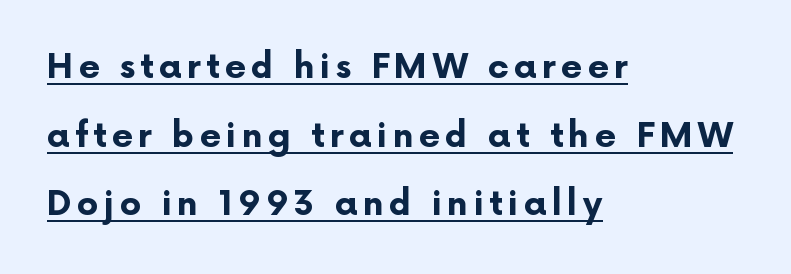
The image shows 34 px bold sans-serif type, upright; set left-aligned, loose line spacing (2.02x), underlined; low stroke contrast and a medium x-height.
